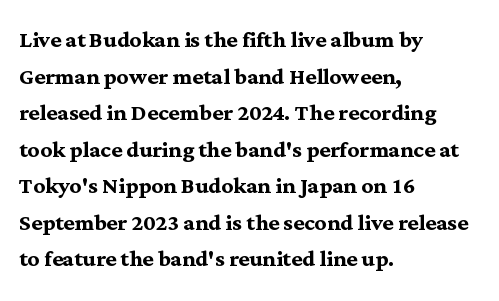
{"serif": "yes", "italic": "no", "bold": "yes", "weight": "semibold", "width": "normal", "stroke_contrast": "medium", "x_height": "medium", "monospaced": "no", "underline": "no", "align": "left", "line_spacing": "normal", "line_spacing_ratio": 1.26, "letter_spacing": "normal", "letter_spacing_em": 0.0, "glyph_px": 29}
